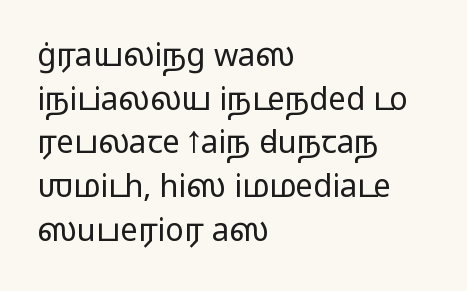
{"serif": "no", "italic": "no", "bold": "no", "weight": "light", "width": "wide", "stroke_contrast": "low", "x_height": "medium", "monospaced": "no", "underline": "no", "align": "left", "line_spacing": "normal", "line_spacing_ratio": 1.41, "letter_spacing": "normal", "letter_spacing_em": 0.0, "glyph_px": 31}
